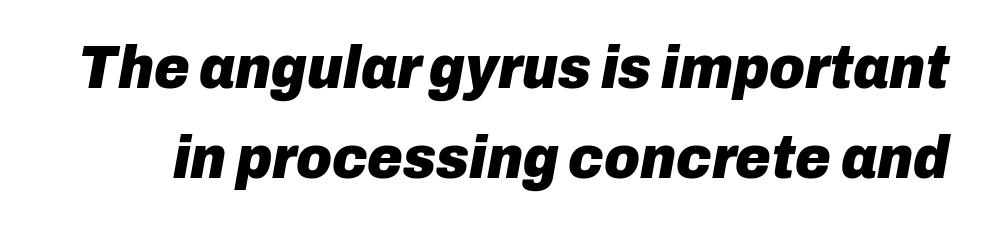
The image shows 61 px heavy type, italic (leaning right); set normal line spacing (1.47x), normal letter spacing, not underlined; low stroke contrast and a medium x-height.
